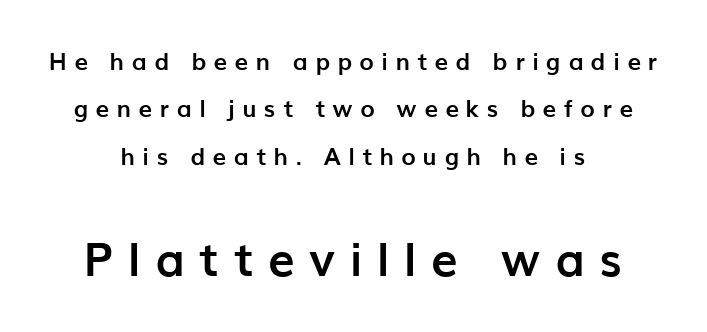
The letters in the lower block stand taller than those in the block above. Where is the straight margin? There isn't one; the lines are centered. Characters remain perfectly vertical along every line. Check the space under the baseline: it is left empty.
